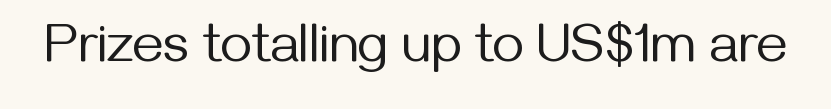
{"serif": "no", "italic": "no", "bold": "no", "weight": "regular", "width": "normal", "stroke_contrast": "medium", "x_height": "medium", "monospaced": "no", "underline": "no", "letter_spacing": "normal", "letter_spacing_em": 0.0, "glyph_px": 54}
